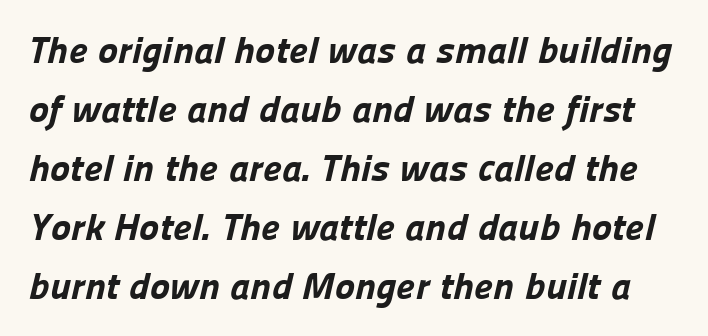
Q: Is the text bold? A: Yes.
Q: Is the typeface a serif or a sans-serif typeface? A: Sans-serif.
Q: Is the text underlined? A: No.
Q: Is the spacing between letters normal or unusually wide? A: Normal.
Q: Is the spacing between lines tight, normal or loose? A: Normal.
Q: Width (condensed, normal, or wide)? A: Normal.
Q: Stroke contrast? A: Low.
Q: x-height? A: Medium.
Q: Monospaced? A: No.
